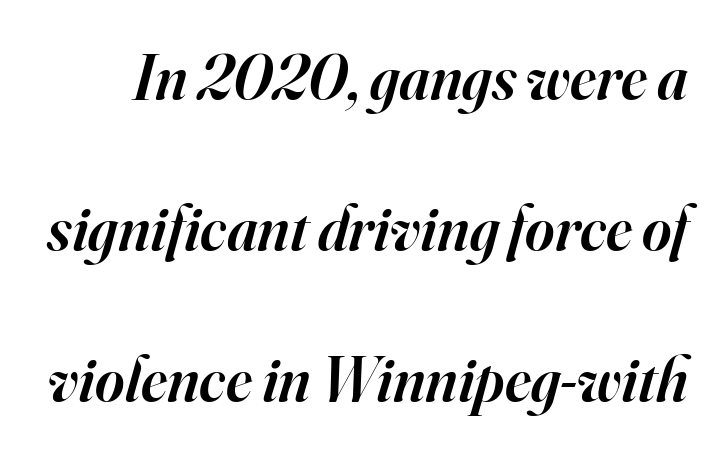
The image shows 63 px semibold serif type, italic (leaning right); set loose line spacing (2.4x), normal letter spacing, not underlined; high stroke contrast and a small x-height.
